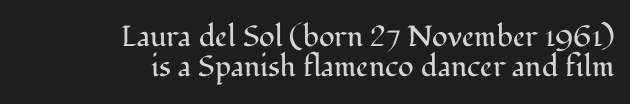
The image shows 29 px regular-weight serif type, upright; set right-aligned, tight line spacing (1.04x), normal letter spacing, not underlined; medium stroke contrast and a medium x-height.
